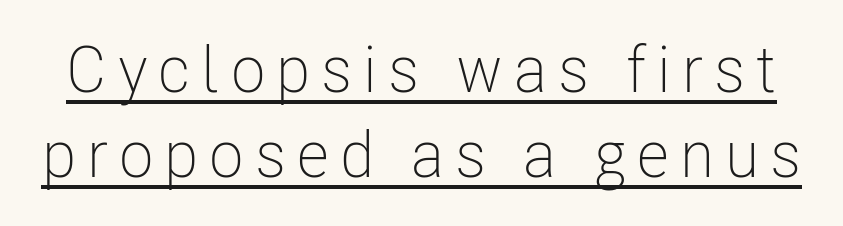
Q: Is the text bold? A: No.
Q: Is the text italic (slanted)? A: No, it is upright.
Q: Is the typeface a serif or a sans-serif typeface? A: Sans-serif.
Q: Is the text underlined? A: Yes.
Q: Is the spacing between lines tight, normal or loose? A: Normal.
Q: Width (condensed, normal, or wide)? A: Condensed.
Q: Stroke contrast? A: Low.
Q: x-height? A: Medium.
Q: Monospaced? A: No.
